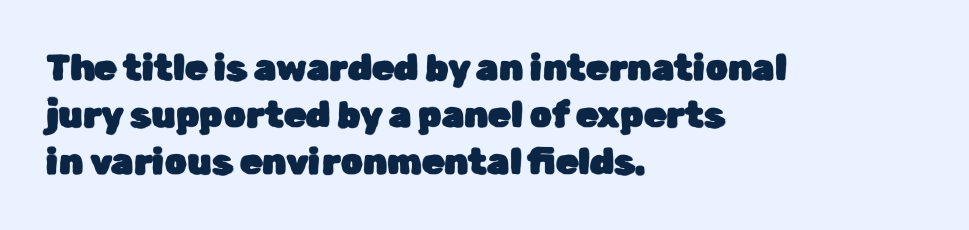
{"serif": "no", "italic": "no", "width": "normal", "stroke_contrast": "low", "x_height": "medium", "monospaced": "no", "underline": "no", "align": "left", "line_spacing": "normal", "line_spacing_ratio": 1.31, "letter_spacing": "normal", "letter_spacing_em": 0.0, "glyph_px": 36}
